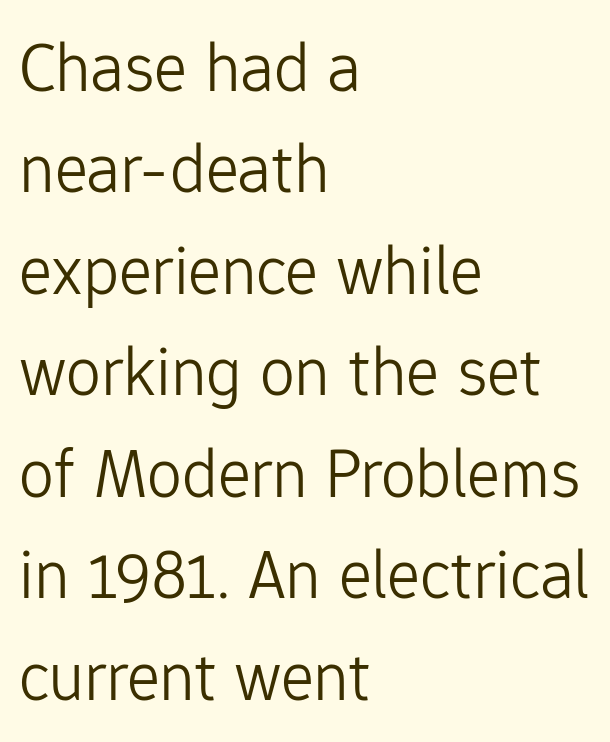
Nobody touched the tracking dial on this one. Nobody drew a line under any word here. The characters display no serif detailing; their extremities are plain. Short and long lines alike share a common starting point at left. This sample uses an upright cut, with every glyph sitting square on the baseline.
